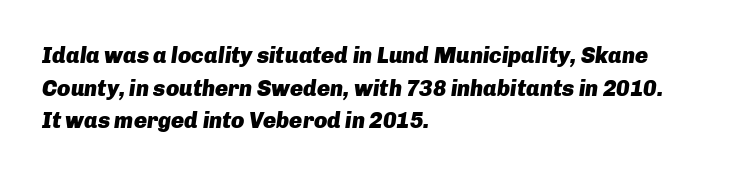
The image shows 22 px bold type, italic (leaning right); set left-aligned, normal line spacing (1.48x), normal letter spacing, not underlined.
